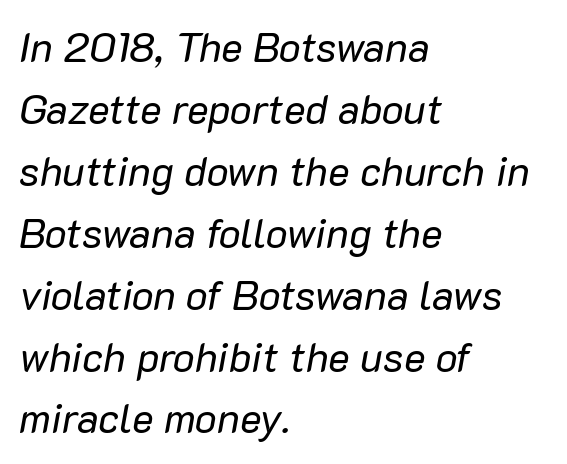
The image shows 41 px regular-weight type, italic (leaning right); set left-aligned, normal line spacing (1.51x), normal letter spacing, not underlined; low stroke contrast and a medium x-height.
